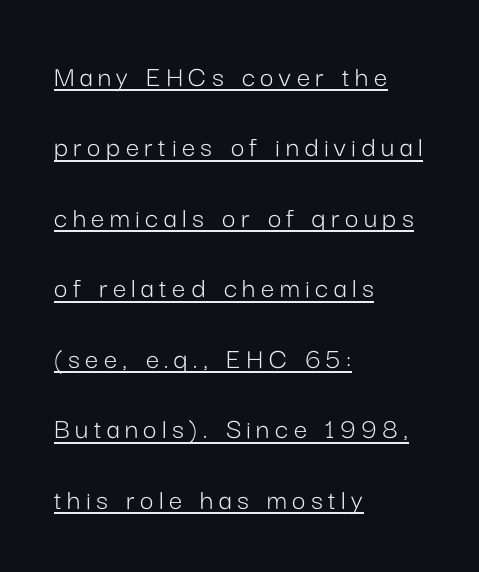
The image shows 30 px light sans-serif type, upright; set left-aligned, loose line spacing (2.35x), underlined; low stroke contrast and a medium x-height.
